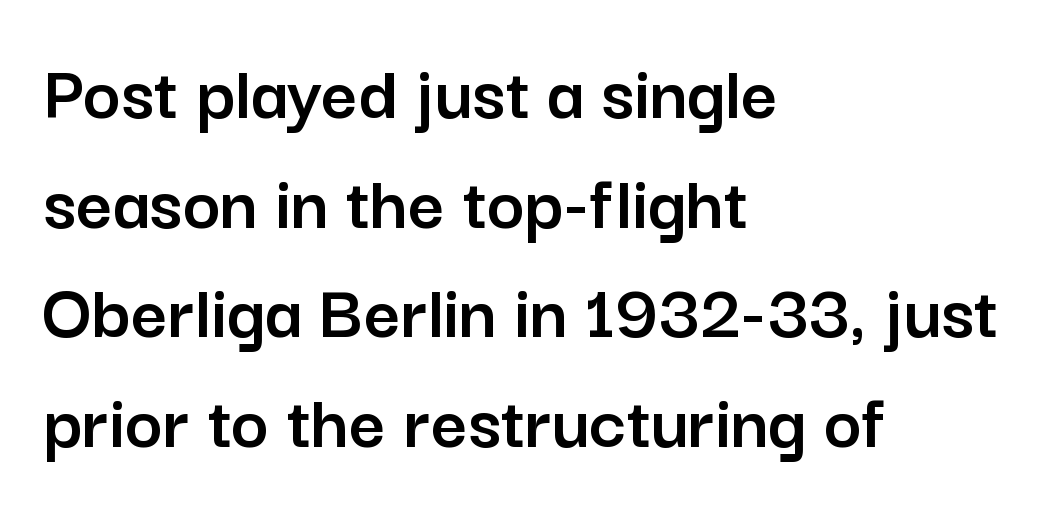
Q: Is the text italic (slanted)? A: No, it is upright.
Q: Is the typeface a serif or a sans-serif typeface? A: Sans-serif.
Q: Is the text underlined? A: No.
Q: How is the paragraph aligned? A: Left-aligned.
Q: Is the spacing between letters normal or unusually wide? A: Normal.
Q: Is the spacing between lines tight, normal or loose? A: Normal.
Q: Width (condensed, normal, or wide)? A: Normal.
Q: Stroke contrast? A: Low.
Q: x-height? A: Medium.
Q: Monospaced? A: No.
